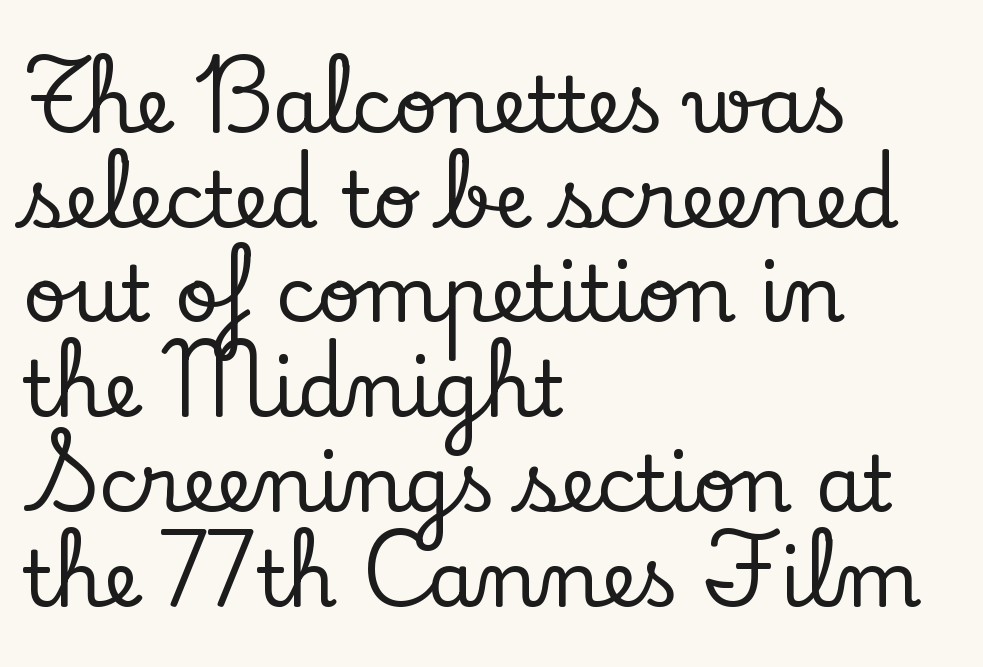
{"serif": "yes", "italic": "no", "width": "normal", "stroke_contrast": "low", "x_height": "small", "monospaced": "no", "underline": "no", "align": "left", "line_spacing_ratio": 1.23, "letter_spacing": "normal", "letter_spacing_em": 0.0, "glyph_px": 77}
